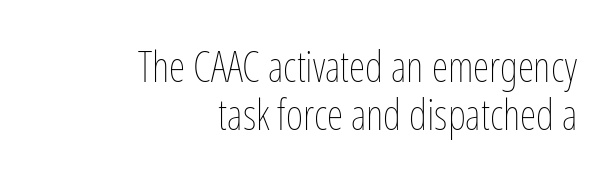
Q: Is the text bold? A: No.
Q: Is the text italic (slanted)? A: No, it is upright.
Q: Is the text underlined? A: No.
Q: How is the paragraph aligned? A: Right-aligned.
Q: Is the spacing between letters normal or unusually wide? A: Normal.
Q: Is the spacing between lines tight, normal or loose? A: Tight.
Q: Width (condensed, normal, or wide)? A: Condensed.
Q: Stroke contrast? A: Low.
Q: x-height? A: Medium.
Q: Monospaced? A: No.
